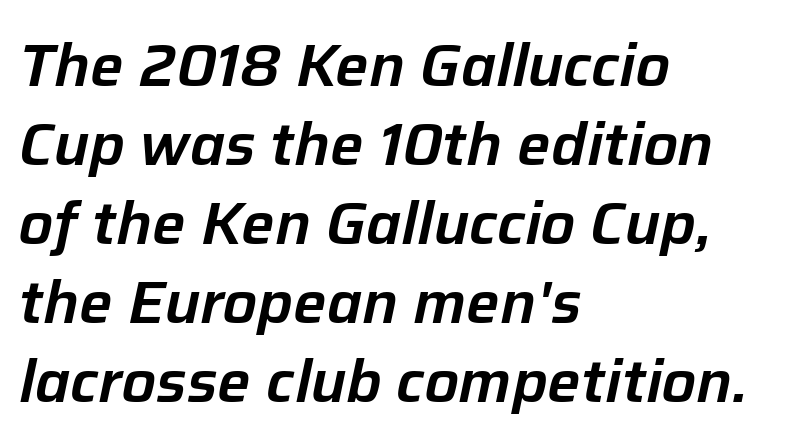
Nobody touched the tracking dial on this one. A classic flush-left, rag-right setting is used for this passage. You could not count columns in this text — the font is proportionally spaced. The foot of each line stays bare and open.
